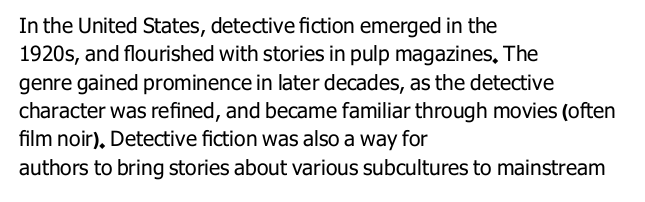
Evenly set lines give the paragraph a standard silhouette. Students, note that the glyphs here touch the page at normal intervals. In terms of posture, this sample is upright. Typeset ragged right — the left edge is the straight one.
